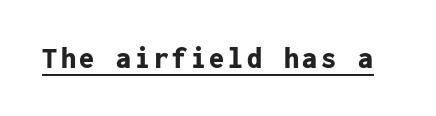
The image shows 30 px bold sans-serif type, upright, monospaced; set underlined; low stroke contrast and a medium x-height.
